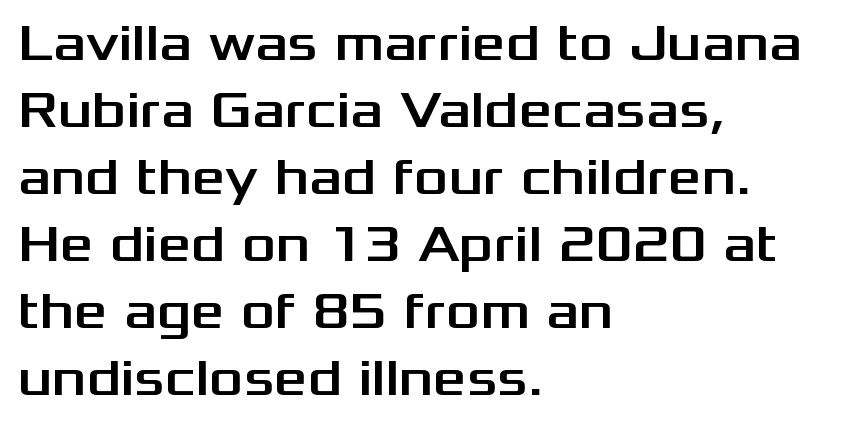
This rendering features lettering with no underline. This rendering employs a face without finishing strokes, i.e., a sans-serif. Here the designer chose a conventional face with non-uniform glyph widths. Designer's note — italics off, roman on. In terms of letterspacing, this is plain default setting. Where is the straight margin? On the left.
